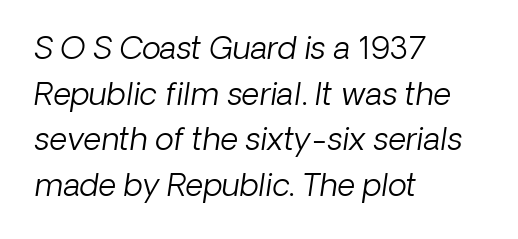
The image shows 31 px light sans-serif type; set left-aligned, normal line spacing (1.47x), normal letter spacing, not underlined; low stroke contrast and a medium x-height.
